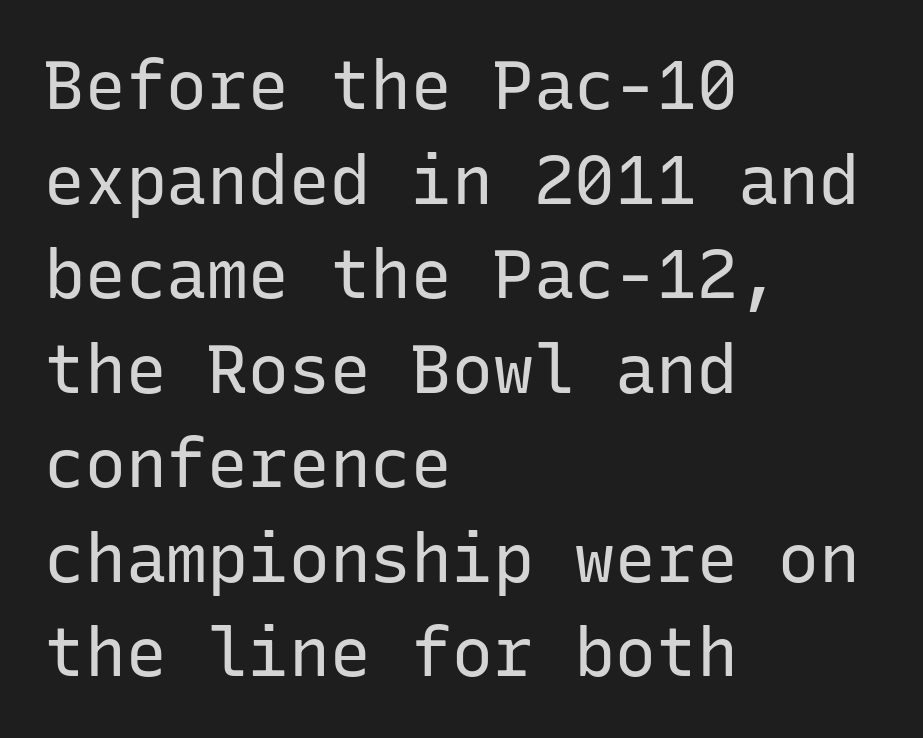
{"serif": "no", "italic": "no", "bold": "no", "weight": "regular", "width": "normal", "stroke_contrast": "low", "x_height": "medium", "monospaced": "yes", "underline": "no", "align": "left", "line_spacing": "normal", "line_spacing_ratio": 1.39, "letter_spacing": "normal", "letter_spacing_em": 0.0, "glyph_px": 68}
